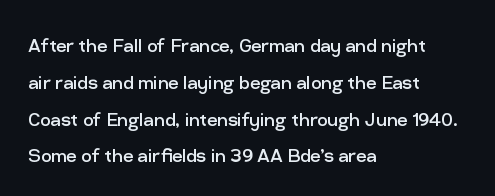
Q: Is the text bold? A: No.
Q: Is the text italic (slanted)? A: No, it is upright.
Q: Is the text underlined? A: No.
Q: How is the paragraph aligned? A: Left-aligned.
Q: Is the spacing between letters normal or unusually wide? A: Normal.
Q: Is the spacing between lines tight, normal or loose? A: Normal.
